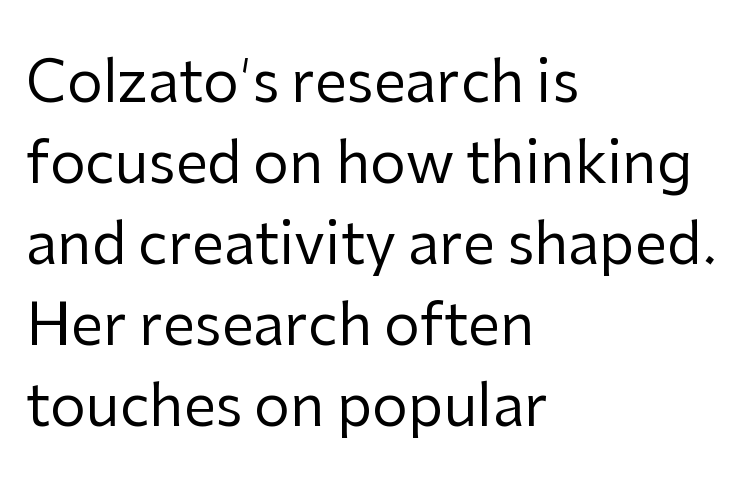
{"serif": "no", "italic": "no", "bold": "no", "weight": "regular", "width": "normal", "stroke_contrast": "low", "x_height": "medium", "monospaced": "no", "underline": "no", "align": "left", "line_spacing": "normal", "line_spacing_ratio": 1.42, "letter_spacing": "normal", "letter_spacing_em": 0.0, "glyph_px": 57}
